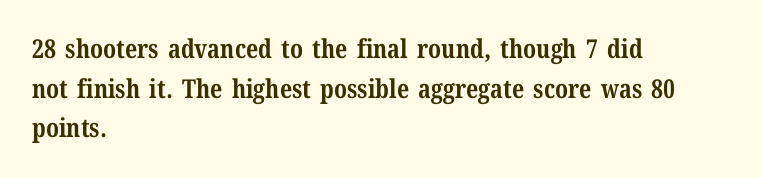
{"italic": "no", "bold": "yes", "underline": "no", "align": "left", "line_spacing": "normal", "line_spacing_ratio": 1.52, "letter_spacing": "normal", "letter_spacing_em": 0.0, "glyph_px": 26}
